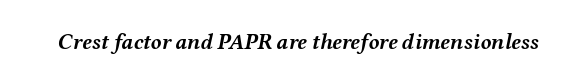
Q: Is the text bold? A: Yes.
Q: Is the text italic (slanted)? A: Yes, it leans right by about 12 degrees.
Q: Is the text underlined? A: No.
Q: Is the spacing between letters normal or unusually wide? A: Normal.
